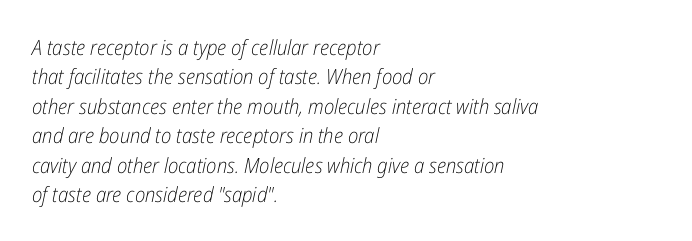
Compared with ordinary roman type, these characters are visibly tilted. Tracking here is standard; glyphs follow each other at the usual distance. Words float on clear page, feet unadorned. These lines sit exactly where default settings would place them.
